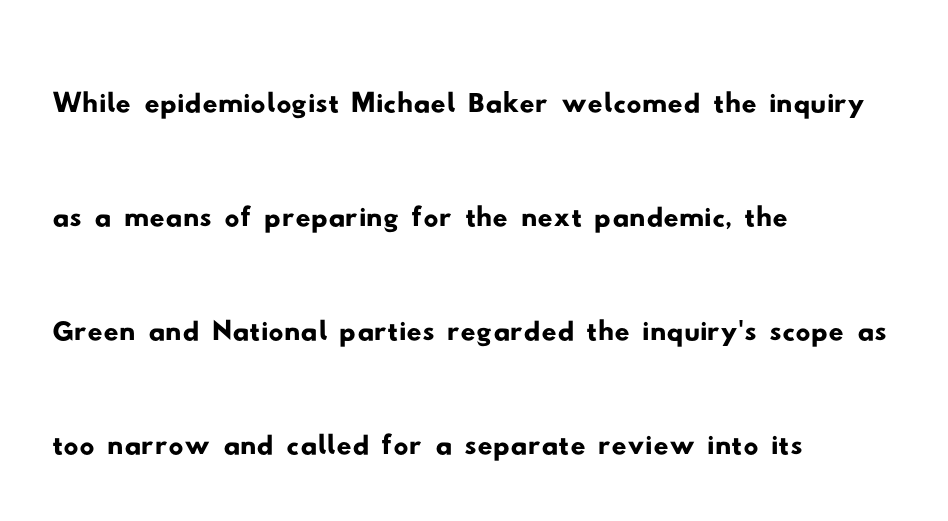
{"serif": "no", "width": "wide", "stroke_contrast": "low", "x_height": "small", "monospaced": "no", "underline": "no", "align": "left", "line_spacing": "normal", "line_spacing_ratio": 1.54, "letter_spacing": "normal", "letter_spacing_em": 0.0, "glyph_px": 74}
